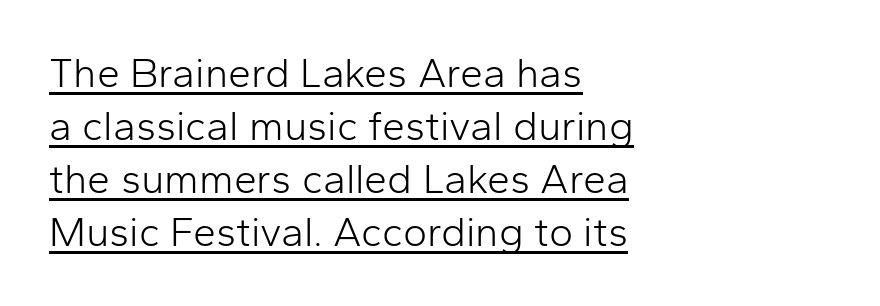
The font family rendered here belongs to the sans-serif group. The letters advance in unequal steps, a hallmark of proportional type. Does the lettering tilt? It doesn't — this is upright. Casual observation: everything's shoved over to the left. How are the letters spaced? Ordinarily, with no added tracking.
